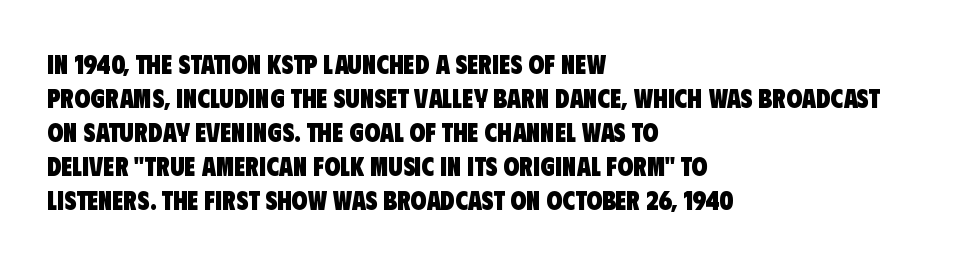
{"bold": "yes", "underline": "no", "align": "left", "line_spacing": "normal", "line_spacing_ratio": 1.31, "letter_spacing": "normal", "letter_spacing_em": 0.0, "glyph_px": 26}
